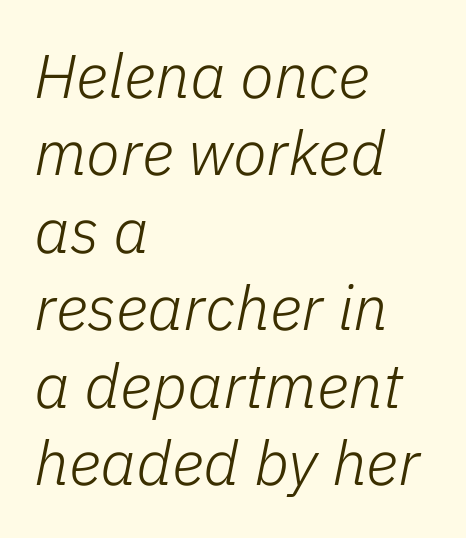
{"italic": "yes", "lean": "right", "slant_degrees": 11, "bold": "no", "weight": "light", "width": "normal", "stroke_contrast": "low", "x_height": "medium", "monospaced": "no", "underline": "no", "align": "left", "line_spacing": "normal", "line_spacing_ratio": 1.25, "letter_spacing": "normal", "letter_spacing_em": 0.0, "glyph_px": 62}
